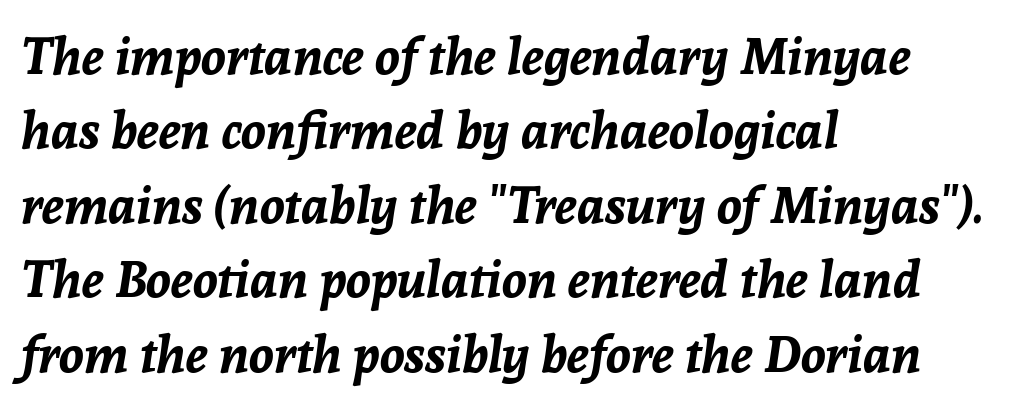
Q: Is the text bold? A: Yes.
Q: Is the text italic (slanted)? A: Yes, it leans right by about 8 degrees.
Q: Is the text underlined? A: No.
Q: How is the paragraph aligned? A: Left-aligned.
Q: Is the spacing between letters normal or unusually wide? A: Normal.
Q: Is the spacing between lines tight, normal or loose? A: Normal.
Q: Width (condensed, normal, or wide)? A: Normal.
Q: Stroke contrast? A: Low.
Q: x-height? A: Medium.
Q: Monospaced? A: No.
